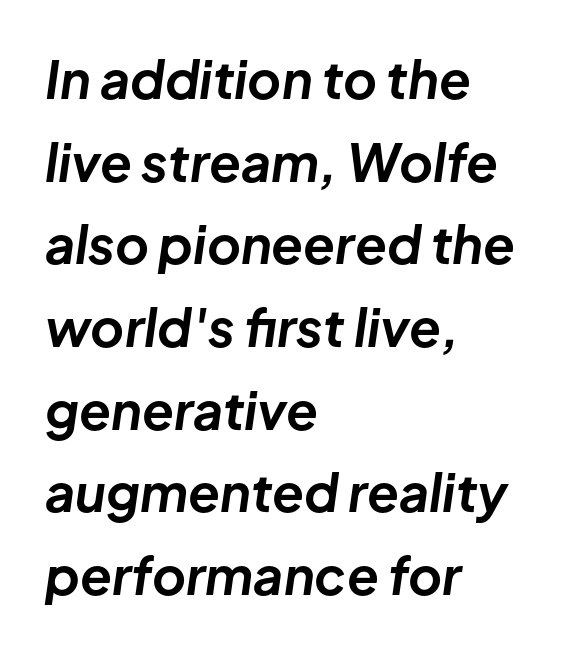
This sample uses plain, unmodified letter spacing. This is oblique type, the kind used for emphasis or titles. Proportional: the letters do not fall into vertical columns. The passage shown is not underscored anywhere. Left-aligned paragraph, ragged on the right. Regarding leading, the lines here are spaced in the standard way.
